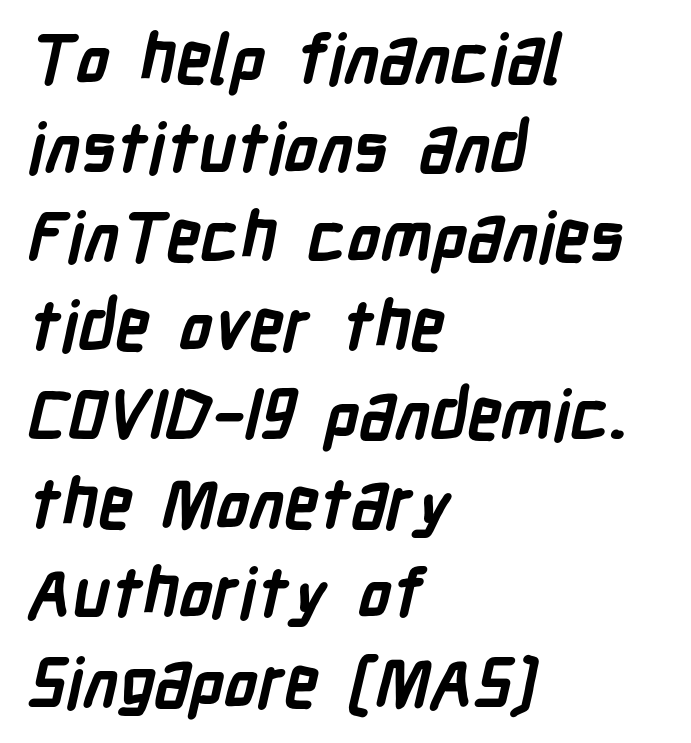
The space between consecutive lines is moderate. Do the characters align in a grid? No, the font is proportional. Strong, thick strokes mark this as bold type. Which margin do the lines hug? The left one — the right edge is uneven. The passage shown is typeset with a sans-serif family.
